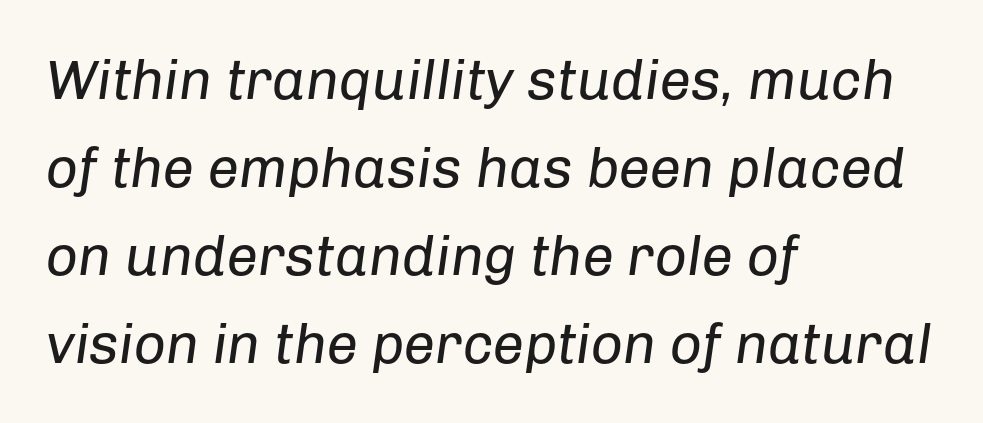
Observe the ordinary spacing: letters are neighbours, not strangers. The specimen omits any rule beneath the text block's lines. The typography opts for an oblique posture over an upright one. Is the type heavy? It reads as light-to-regular instead.
